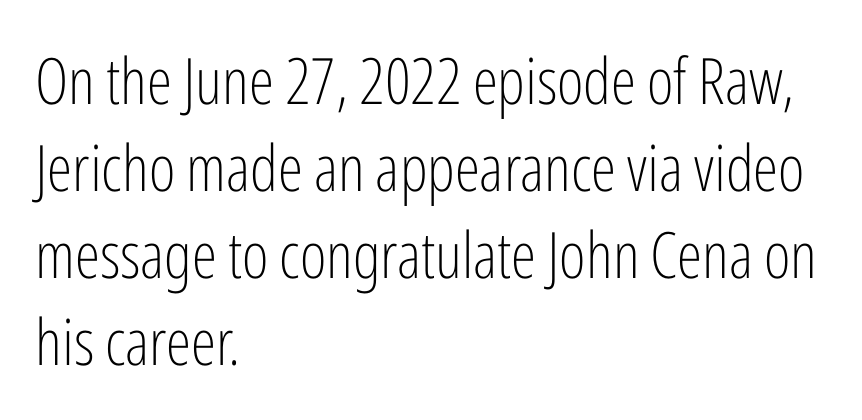
The zone under the glyphs is completely vacant. Ascenders rise straight up at ninety degrees. Students, observe: this is what conventionally led text looks like. The letters sit at their default tracking, neither squeezed nor spread. Here the designer chose a conventional face with non-uniform glyph widths.
